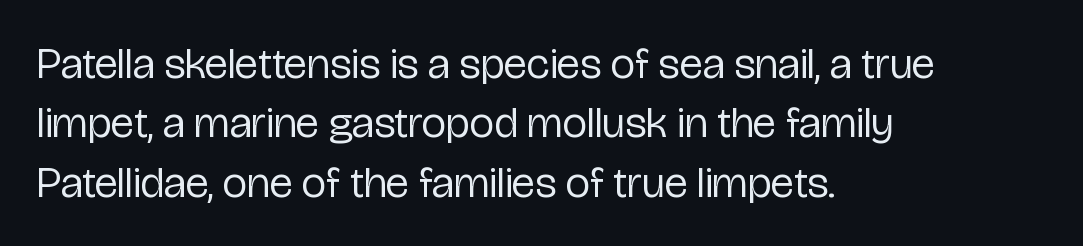
{"serif": "no", "italic": "no", "bold": "no", "weight": "regular", "width": "condensed", "stroke_contrast": "low", "x_height": "medium", "monospaced": "no", "underline": "no", "align": "left", "line_spacing": "normal", "line_spacing_ratio": 1.35, "letter_spacing": "normal", "letter_spacing_em": 0.0, "glyph_px": 44}
